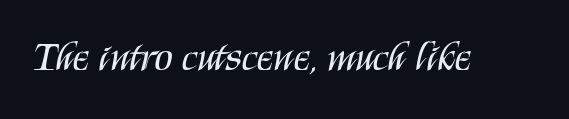
Q: Is the text bold? A: No.
Q: Is the text italic (slanted)? A: Yes.
Q: Is the typeface a serif or a sans-serif typeface? A: Sans-serif.
Q: Is the text underlined? A: No.
Q: Is the spacing between letters normal or unusually wide? A: Normal.
Q: Width (condensed, normal, or wide)? A: Condensed.
Q: Stroke contrast? A: Medium.
Q: x-height? A: Large.
Q: Monospaced? A: No.
